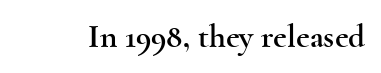
{"serif": "yes", "italic": "no", "width": "wide", "x_height": "small", "monospaced": "no", "underline": "no", "letter_spacing": "normal", "letter_spacing_em": 0.0, "glyph_px": 33}
